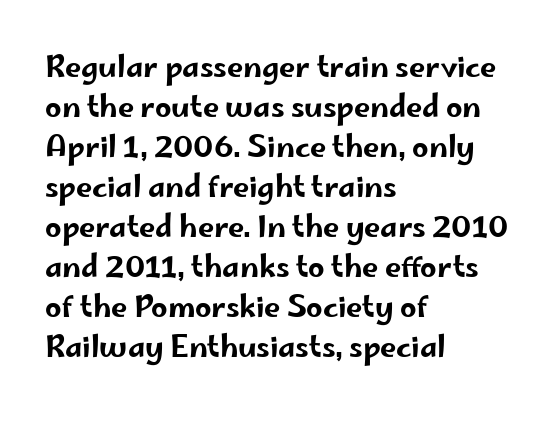
The image shows 29 px wide sans-serif type, upright; set left-aligned, normal line spacing (1.38x), normal letter spacing, not underlined; low stroke contrast and a small x-height.
